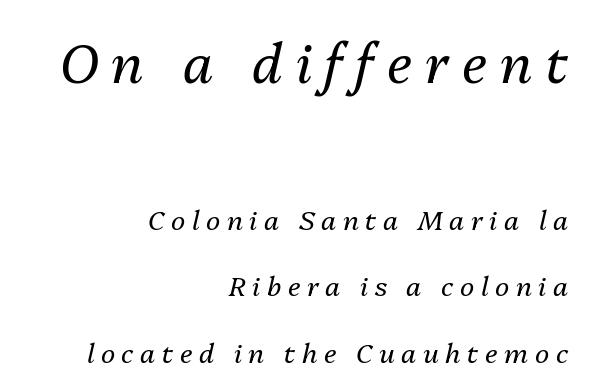
The image shows 54 px regular-weight type, italic (leaning right); set right-aligned, loose line spacing (2.47x), unusually wide letter spacing (+0.24 em), not underlined; the first (top) block is 2.0x larger; medium stroke contrast and a medium x-height.
